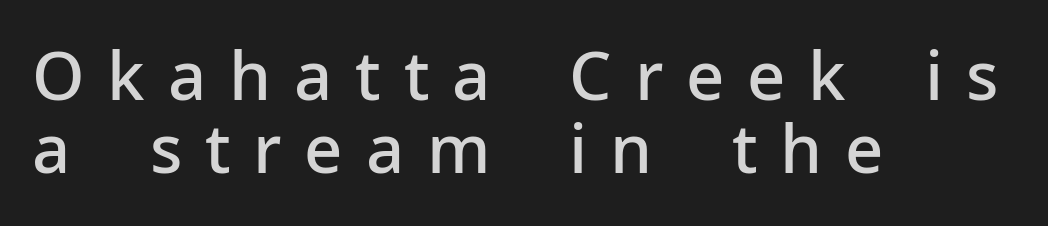
The image shows 67 px semibold sans-serif type, upright; set left-aligned, tight line spacing (1.09x), unusually wide letter spacing (+0.34 em), not underlined; low stroke contrast and a medium x-height.
